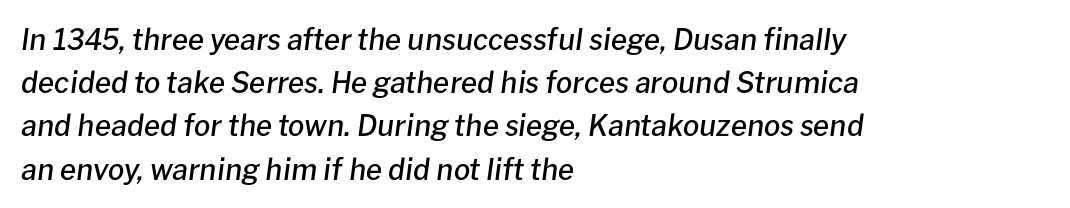
The image shows 29 px semibold type, italic (leaning right); set left-aligned, normal line spacing (1.49x), normal letter spacing, not underlined; low stroke contrast and a medium x-height.
